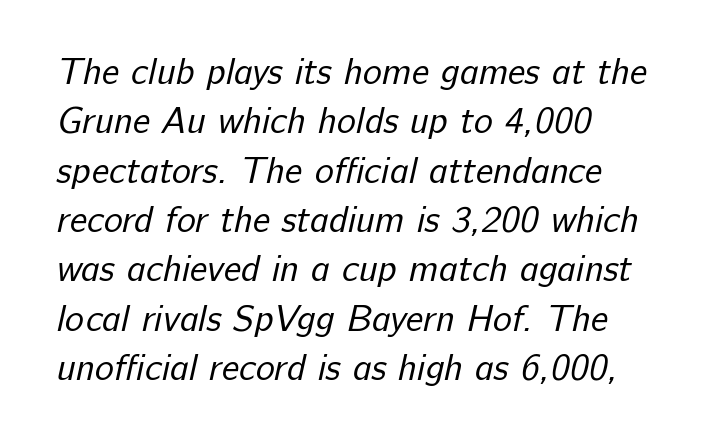
You can tell from the bare stems that sans-serif type was used. The face used here is proportionally spaced, like ordinary book or web type. The passage shown has conventional tracking throughout. Does the copy run flush right? No — it runs flush left.
